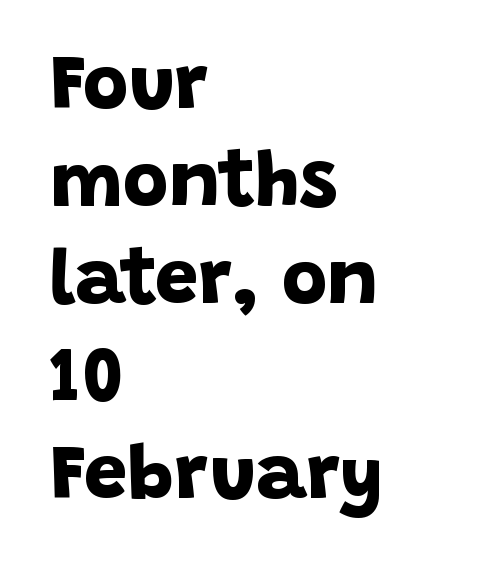
Q: Is the text bold? A: Yes.
Q: Is the typeface a serif or a sans-serif typeface? A: Sans-serif.
Q: Is the text underlined? A: No.
Q: How is the paragraph aligned? A: Left-aligned.
Q: Is the spacing between letters normal or unusually wide? A: Normal.
Q: Is the spacing between lines tight, normal or loose? A: Normal.
Q: Width (condensed, normal, or wide)? A: Normal.
Q: Stroke contrast? A: Low.
Q: x-height? A: Large.
Q: Monospaced? A: No.
